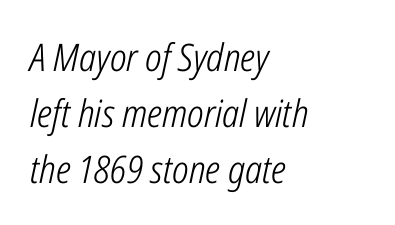
Q: Is the text bold? A: No.
Q: Is the text italic (slanted)? A: Yes, it leans right by about 12 degrees.
Q: Is the text underlined? A: No.
Q: How is the paragraph aligned? A: Left-aligned.
Q: Is the spacing between letters normal or unusually wide? A: Normal.
Q: Is the spacing between lines tight, normal or loose? A: Normal.
Q: Width (condensed, normal, or wide)? A: Condensed.
Q: Stroke contrast? A: Low.
Q: x-height? A: Medium.
Q: Monospaced? A: No.
